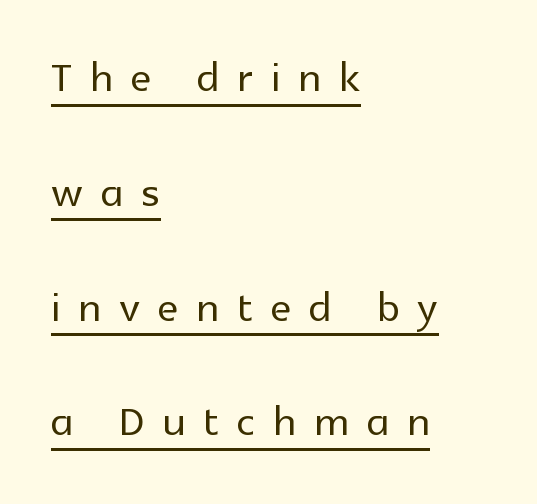
{"serif": "no", "italic": "no", "width": "normal", "x_height": "medium", "monospaced": "no", "underline": "yes", "align": "left", "line_spacing": "loose", "line_spacing_ratio": 2.05, "letter_spacing": "wide", "letter_spacing_em": 0.32, "glyph_px": 56}
